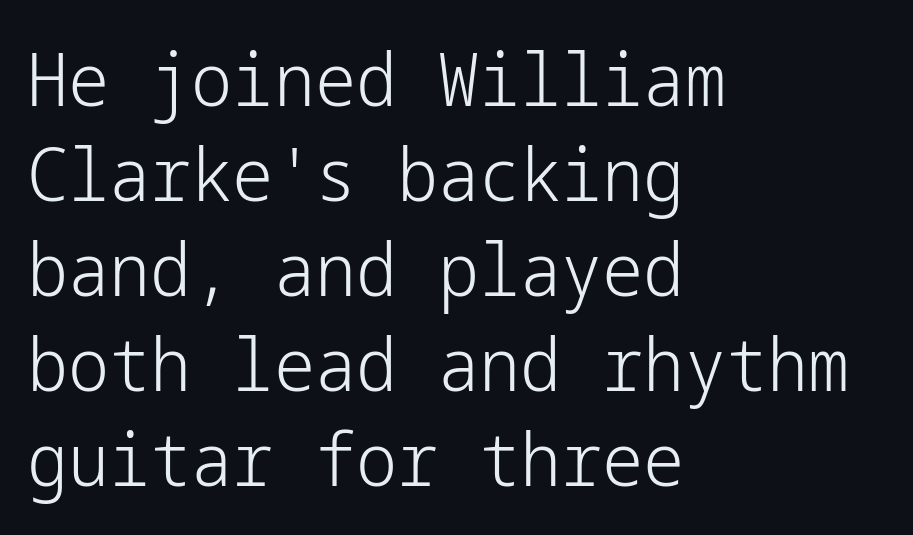
The image shows 73 px light sans-serif type, upright; set left-aligned, normal line spacing (1.3x), normal letter spacing, not underlined; low stroke contrast and a medium x-height.
